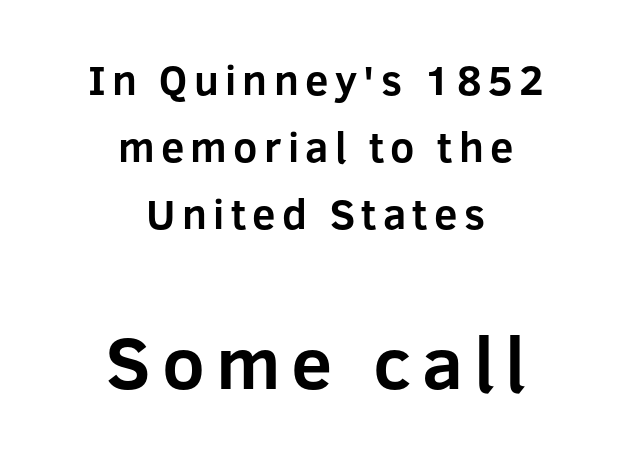
Q: Is the text bold? A: Yes.
Q: Is the text italic (slanted)? A: No, it is upright.
Q: Is the typeface a serif or a sans-serif typeface? A: Sans-serif.
Q: Is the text underlined? A: No.
Q: How is the paragraph aligned? A: Centered.
Q: Is the spacing between lines tight, normal or loose? A: Normal.
Q: Which block of text is set in a larger size, the first (top) or the second (bottom)? A: The second (bottom) one.
Q: Width (condensed, normal, or wide)? A: Normal.
Q: Stroke contrast? A: Low.
Q: x-height? A: Medium.
Q: Monospaced? A: No.
